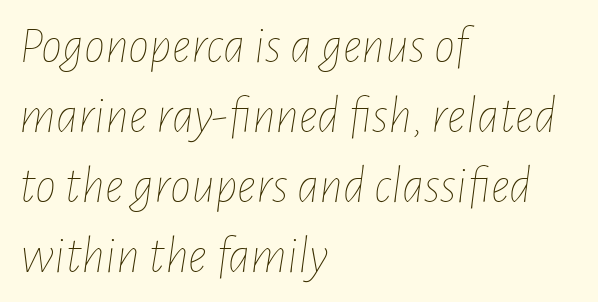
Q: Is the text bold? A: No.
Q: Is the text italic (slanted)? A: Yes, it leans right by about 7 degrees.
Q: Is the text underlined? A: No.
Q: How is the paragraph aligned? A: Left-aligned.
Q: Is the spacing between letters normal or unusually wide? A: Normal.
Q: Is the spacing between lines tight, normal or loose? A: Normal.
Q: Width (condensed, normal, or wide)? A: Condensed.
Q: Stroke contrast? A: Low.
Q: x-height? A: Medium.
Q: Monospaced? A: No.
